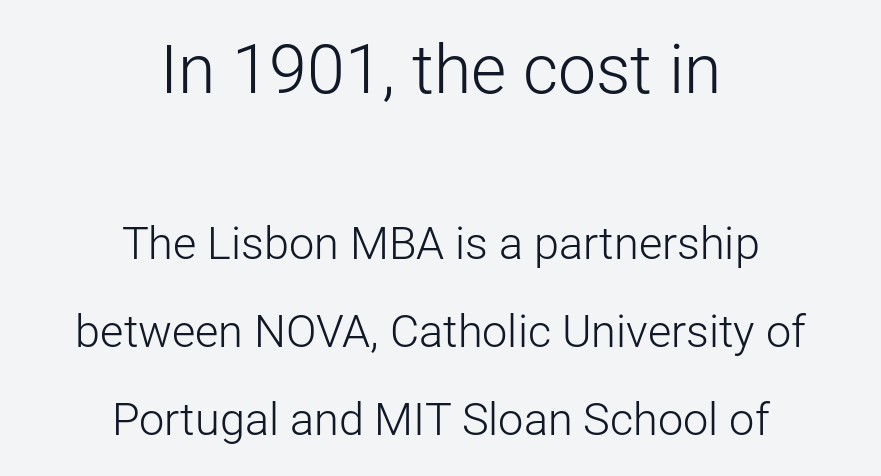
{"serif": "no", "italic": "no", "bold": "no", "weight": "light", "width": "normal", "stroke_contrast": "low", "x_height": "medium", "monospaced": "no", "underline": "no", "align": "center", "line_spacing": "loose", "line_spacing_ratio": 1.96, "letter_spacing": "normal", "letter_spacing_em": 0.0, "larger_block": "first", "size_ratio": 1.51, "glyph_px": 68}
